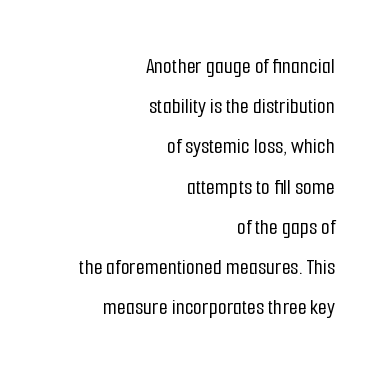
Q: Is the text italic (slanted)? A: No, it is upright.
Q: Is the text underlined? A: No.
Q: How is the paragraph aligned? A: Right-aligned.
Q: Is the spacing between letters normal or unusually wide? A: Normal.
